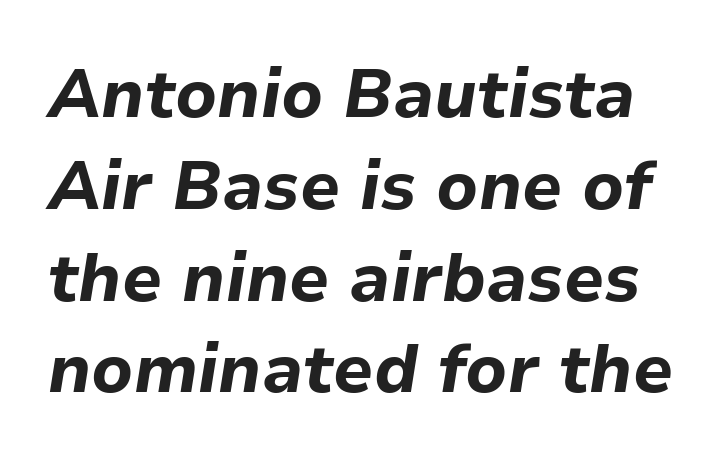
How are the letters spaced? Ordinarily, with no added tracking. A typesetter would call this proportional, since set widths differ per character. A normal amount of white space separates one row of letters from the next. These words are printed bold, with thick strokes throughout. Does the lettering tilt? It does — this is italic.
